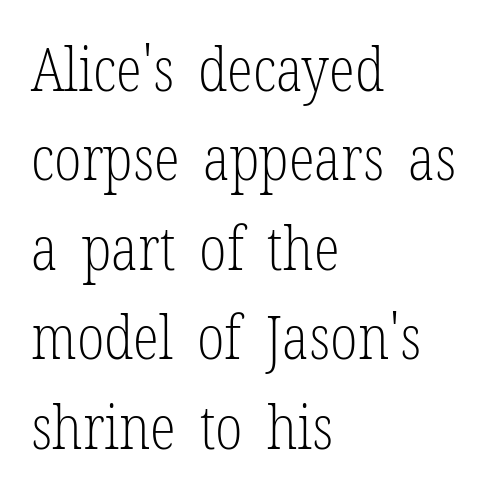
{"serif": "yes", "italic": "no", "bold": "no", "weight": "light", "width": "condensed", "stroke_contrast": "low", "x_height": "medium", "monospaced": "no", "underline": "no", "align": "left", "line_spacing": "normal", "line_spacing_ratio": 1.49, "letter_spacing": "normal", "letter_spacing_em": 0.0, "glyph_px": 60}
